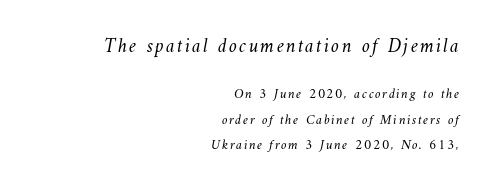
The image shows 20 px text type; set right-aligned, line spacing 1.84x, not underlined; the first (top) block is 1.43x larger.
